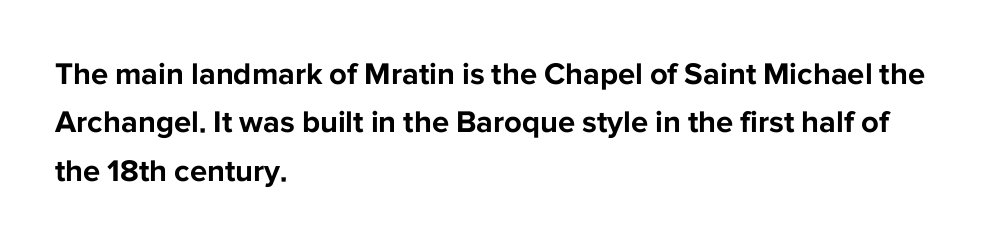
Q: Is the text bold? A: Yes.
Q: Is the text italic (slanted)? A: No, it is upright.
Q: Is the typeface a serif or a sans-serif typeface? A: Sans-serif.
Q: Is the text underlined? A: No.
Q: How is the paragraph aligned? A: Left-aligned.
Q: Is the spacing between letters normal or unusually wide? A: Normal.
Q: Is the spacing between lines tight, normal or loose? A: Normal.
Q: Width (condensed, normal, or wide)? A: Normal.
Q: Stroke contrast? A: Low.
Q: x-height? A: Medium.
Q: Monospaced? A: No.
